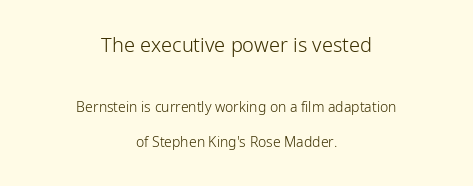
The image shows 20 px text type, upright; set centered, loose line spacing (2.47x), normal letter spacing, not underlined; the first (top) block is 1.43x larger.
